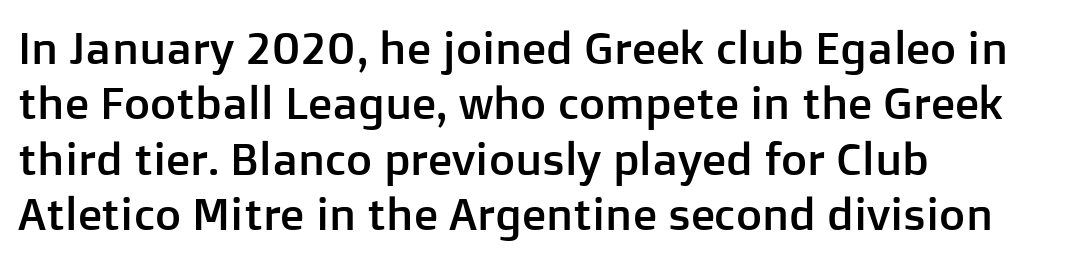
Is this a fixed-width face? No — the glyphs have proportional, varying widths. Honestly, there is no underline to notice here at all. Characters follow at the spacing the type designer built in. Designer's note — italics off, roman on. The font family rendered here belongs to the sans-serif group.
